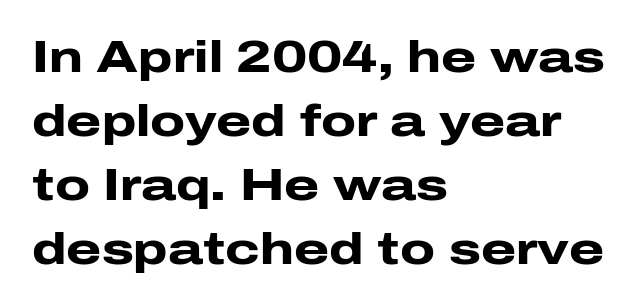
{"serif": "no", "italic": "no", "bold": "yes", "weight": "heavy", "width": "wide", "stroke_contrast": "low", "x_height": "medium", "monospaced": "no", "underline": "no", "align": "left", "line_spacing": "normal", "line_spacing_ratio": 1.42, "letter_spacing": "normal", "letter_spacing_em": 0.0, "glyph_px": 45}
